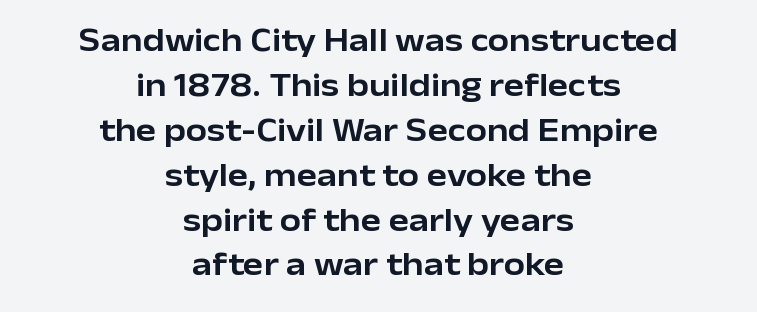
The rendering positions every line midway between the sides. The letters stand upright; this is a roman face. This sample keeps an unexceptional amount of space between lines. This rendering employs a face without finishing strokes, i.e., a sans-serif.
